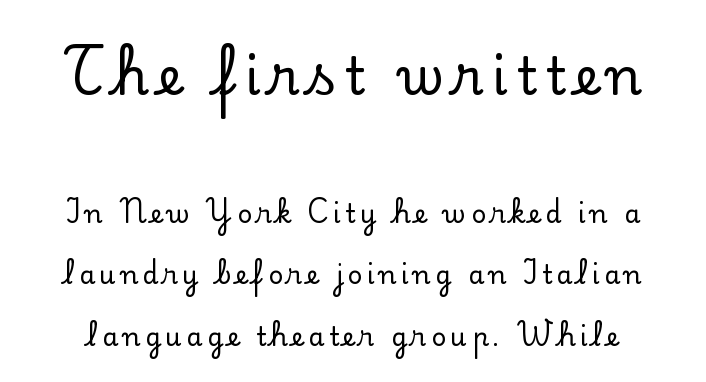
Q: Is the text italic (slanted)? A: No, it is upright.
Q: Is the typeface a serif or a sans-serif typeface? A: Serif.
Q: Is the text underlined? A: No.
Q: Is the spacing between lines tight, normal or loose? A: Loose.
Q: Which block of text is set in a larger size, the first (top) or the second (bottom)? A: The first (top) one.
Q: Width (condensed, normal, or wide)? A: Normal.
Q: Stroke contrast? A: Low.
Q: x-height? A: Small.
Q: Monospaced? A: No.
